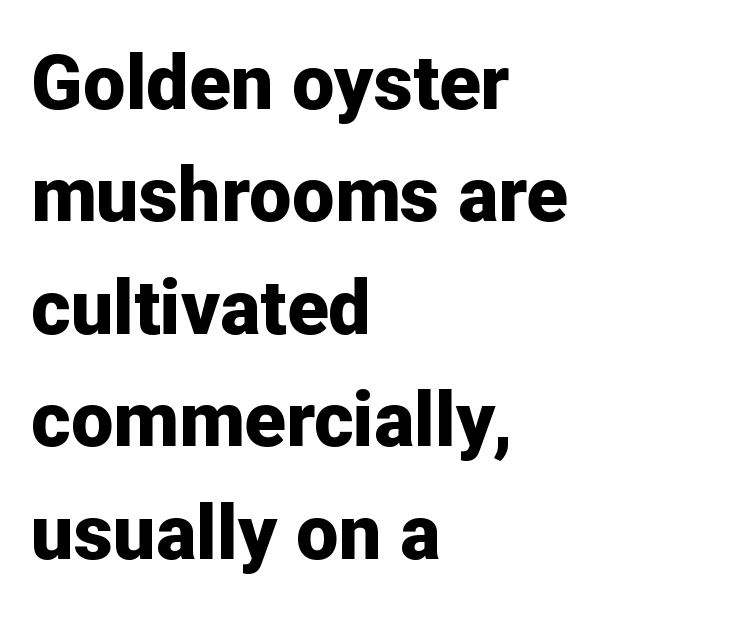
Q: Is the text bold? A: Yes.
Q: Is the text italic (slanted)? A: No, it is upright.
Q: Is the typeface a serif or a sans-serif typeface? A: Sans-serif.
Q: Is the text underlined? A: No.
Q: How is the paragraph aligned? A: Left-aligned.
Q: Is the spacing between letters normal or unusually wide? A: Normal.
Q: Is the spacing between lines tight, normal or loose? A: Normal.
Q: Width (condensed, normal, or wide)? A: Normal.
Q: Stroke contrast? A: Low.
Q: x-height? A: Medium.
Q: Monospaced? A: No.
